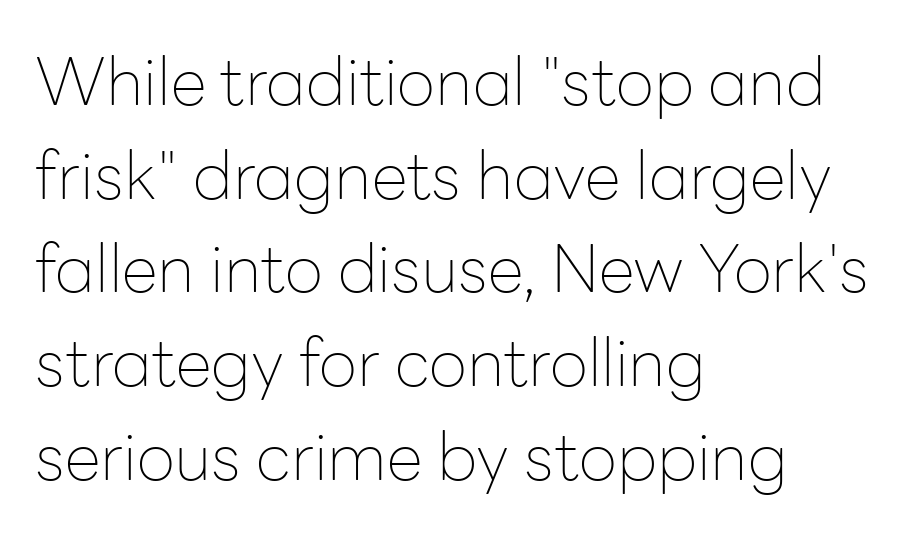
Q: Is the text bold? A: No.
Q: Is the text italic (slanted)? A: No, it is upright.
Q: Is the typeface a serif or a sans-serif typeface? A: Sans-serif.
Q: Is the text underlined? A: No.
Q: How is the paragraph aligned? A: Left-aligned.
Q: Is the spacing between letters normal or unusually wide? A: Normal.
Q: Is the spacing between lines tight, normal or loose? A: Normal.
Q: Width (condensed, normal, or wide)? A: Normal.
Q: Stroke contrast? A: Low.
Q: x-height? A: Medium.
Q: Monospaced? A: No.
